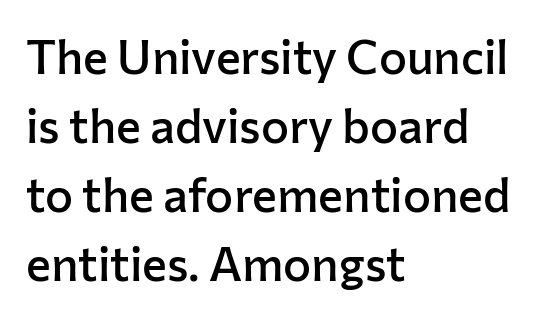
Q: Is the text bold? A: Semi-bold.
Q: Is the text italic (slanted)? A: No, it is upright.
Q: Is the typeface a serif or a sans-serif typeface? A: Sans-serif.
Q: Is the text underlined? A: No.
Q: How is the paragraph aligned? A: Left-aligned.
Q: Is the spacing between letters normal or unusually wide? A: Normal.
Q: Is the spacing between lines tight, normal or loose? A: Normal.
Q: Width (condensed, normal, or wide)? A: Normal.
Q: Stroke contrast? A: Low.
Q: x-height? A: Medium.
Q: Monospaced? A: No.
